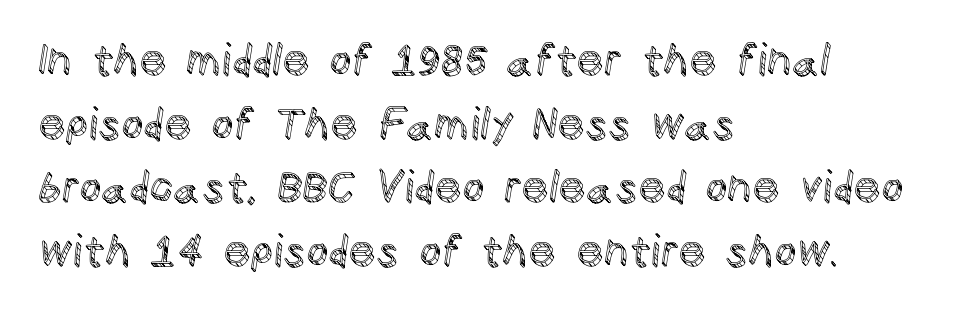
{"width": "normal", "x_height": "large", "monospaced": "no", "underline": "no", "align": "left", "line_spacing": "normal", "line_spacing_ratio": 1.48, "letter_spacing": "normal", "letter_spacing_em": 0.0, "glyph_px": 43}
